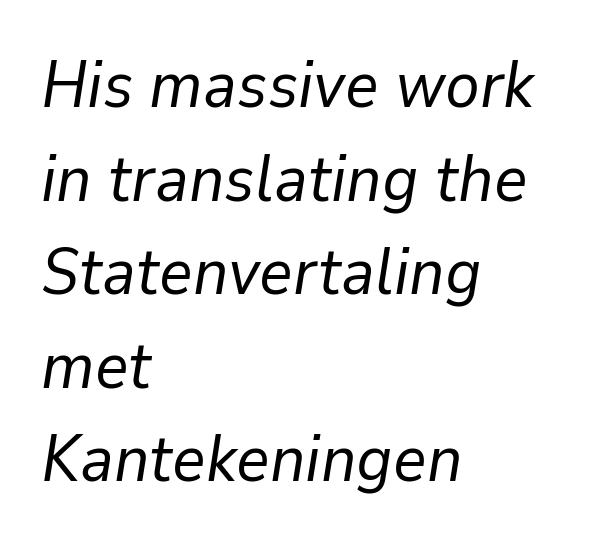
The image shows 65 px regular-weight type, italic (leaning right); set left-aligned, normal line spacing (1.44x), normal letter spacing, not underlined; low stroke contrast and a medium x-height.
